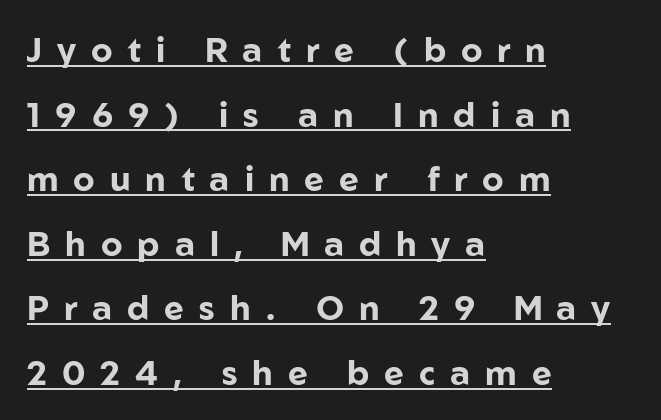
The image shows 34 px bold sans-serif type, upright; set left-aligned, loose line spacing (1.9x), unusually wide letter spacing (+0.44 em), underlined; low stroke contrast and a medium x-height.
